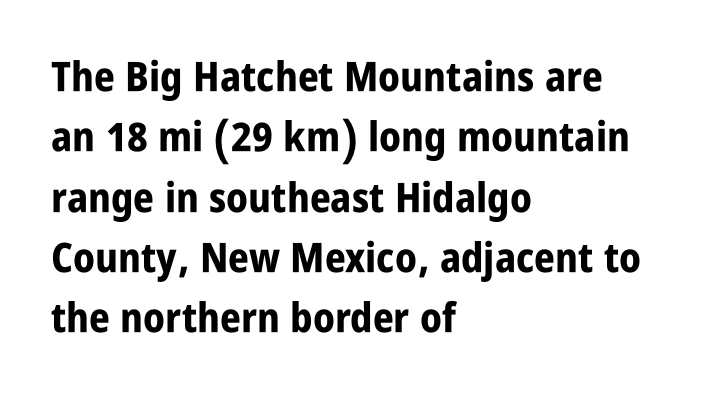
The setting favours the left margin, as ordinary paragraphs usually do. Vertical strokes here are truly vertical. Font category for this specimen: sans-serif. Here the designer chose a conventional face with non-uniform glyph widths. The characters look thick and weighty, a clear bold. Evenly set lines give the paragraph a standard silhouette.
